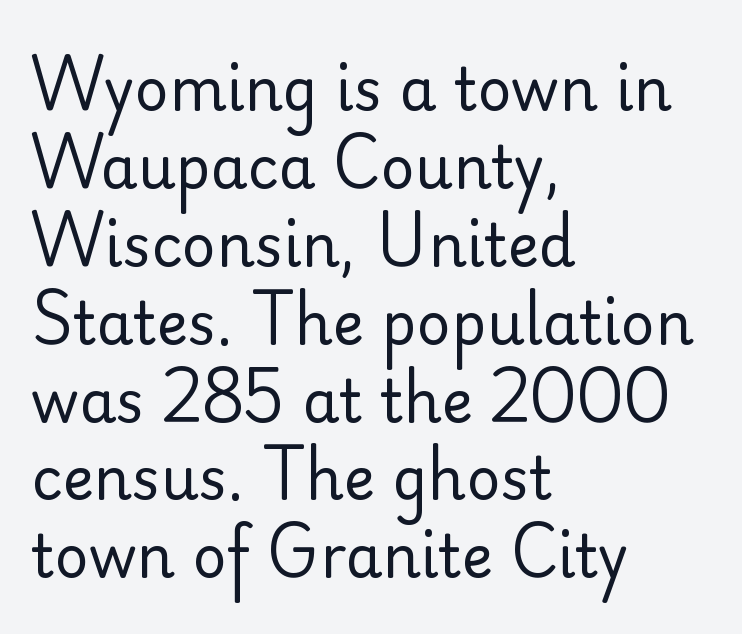
{"serif": "no", "italic": "no", "bold": "no", "weight": "regular", "width": "normal", "stroke_contrast": "low", "x_height": "small", "monospaced": "no", "underline": "no", "align": "left", "line_spacing": "normal", "line_spacing_ratio": 1.32, "letter_spacing": "normal", "letter_spacing_em": 0.0, "glyph_px": 59}
